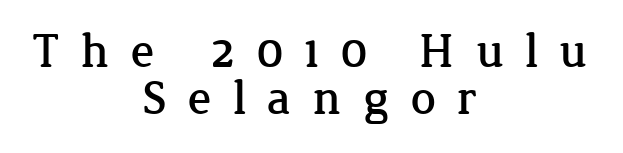
Q: Is the text italic (slanted)? A: No, it is upright.
Q: Is the typeface a serif or a sans-serif typeface? A: Serif.
Q: Is the text underlined? A: No.
Q: How is the paragraph aligned? A: Centered.
Q: Is the spacing between letters normal or unusually wide? A: Unusually wide.
Q: Is the spacing between lines tight, normal or loose? A: Tight.
Q: Width (condensed, normal, or wide)? A: Normal.
Q: Stroke contrast? A: Low.
Q: x-height? A: Medium.
Q: Monospaced? A: No.
